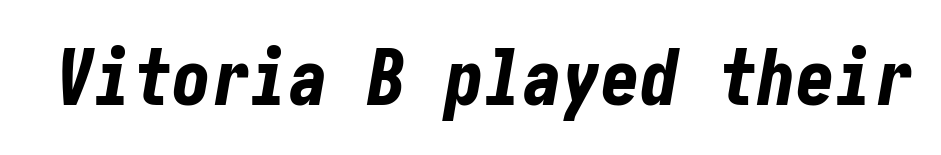
Descenders hang freely into open space. Look at the tracking — it's just the regular setting, nothing added. Rendered with sloped, italic letterforms. Typesetter's note: full bold, strokes at maximum text heaviness.
